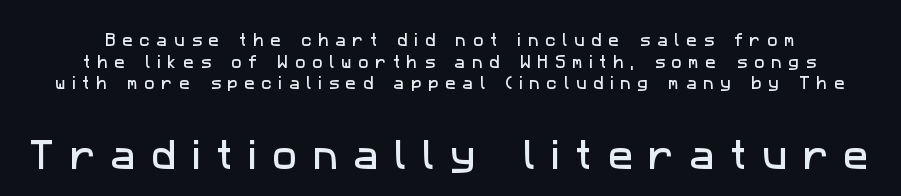
The image shows 33 px sans-serif type; set normal line spacing (1.55x), unusually wide letter spacing (+0.48 em), not underlined; the second (bottom) block is 2.36x larger; low stroke contrast and a medium x-height.
